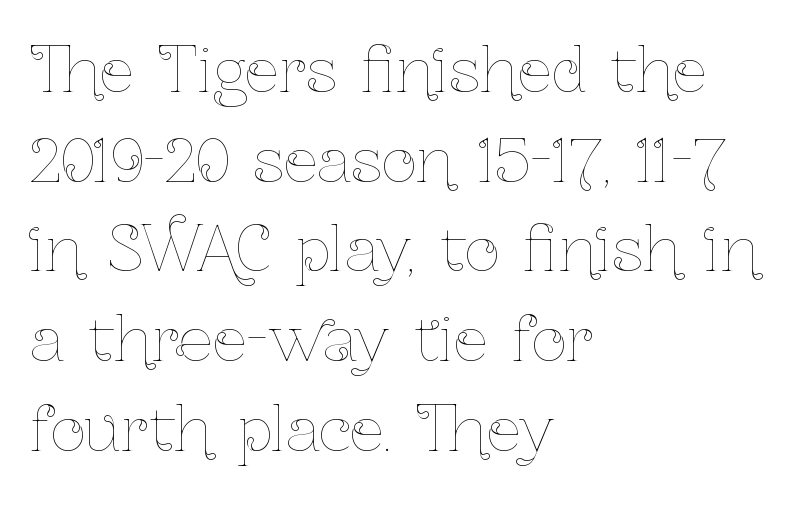
Q: Is the text bold? A: No.
Q: Is the text italic (slanted)? A: No, it is upright.
Q: Is the text underlined? A: No.
Q: How is the paragraph aligned? A: Left-aligned.
Q: Is the spacing between letters normal or unusually wide? A: Normal.
Q: Is the spacing between lines tight, normal or loose? A: Normal.
Q: Width (condensed, normal, or wide)? A: Condensed.
Q: Stroke contrast? A: Low.
Q: x-height? A: Medium.
Q: Monospaced? A: No.
